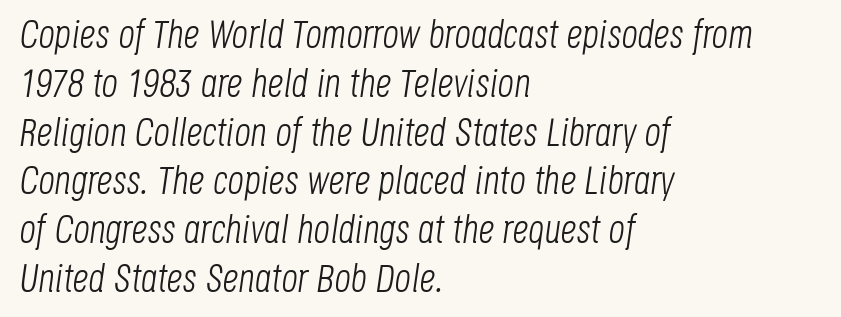
Q: Is the text bold? A: No.
Q: Is the text italic (slanted)? A: Yes, it leans right by about 8 degrees.
Q: Is the text underlined? A: No.
Q: How is the paragraph aligned? A: Left-aligned.
Q: Is the spacing between letters normal or unusually wide? A: Normal.
Q: Width (condensed, normal, or wide)? A: Condensed.
Q: Stroke contrast? A: Low.
Q: x-height? A: Large.
Q: Monospaced? A: No.
